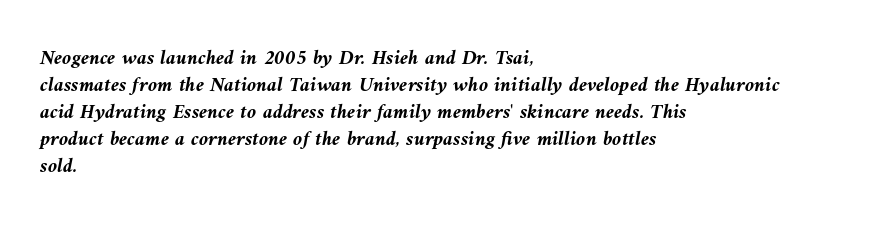
{"italic": "yes", "lean": "left", "slant_degrees": 10, "bold": "yes", "underline": "no", "align": "left", "line_spacing": "normal", "line_spacing_ratio": 1.28, "letter_spacing": "normal", "letter_spacing_em": 0.0, "glyph_px": 21}
